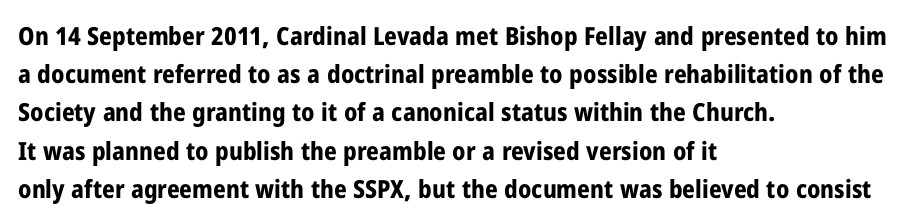
Q: Is the text bold? A: Yes.
Q: Is the text italic (slanted)? A: No, it is upright.
Q: Is the text underlined? A: No.
Q: How is the paragraph aligned? A: Left-aligned.
Q: Is the spacing between letters normal or unusually wide? A: Normal.
Q: Is the spacing between lines tight, normal or loose? A: Normal.
